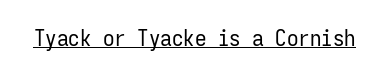
{"italic": "no", "bold": "no", "underline": "yes", "letter_spacing": "normal", "letter_spacing_em": 0.0, "glyph_px": 23}
